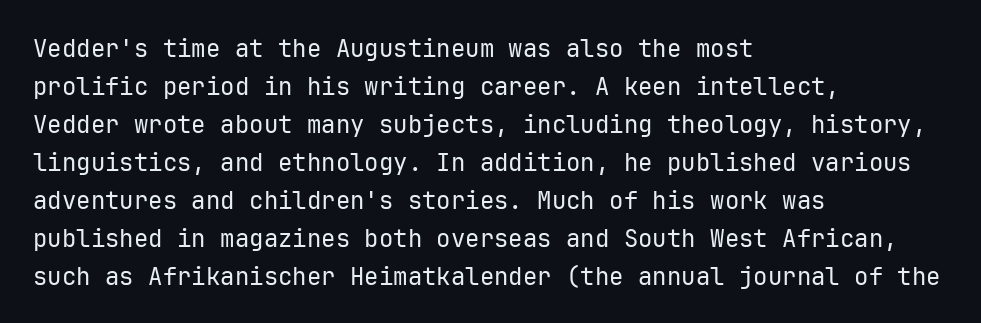
{"italic": "no", "bold": "no", "underline": "no", "align": "left", "line_spacing": "normal", "line_spacing_ratio": 1.58, "letter_spacing": "normal", "letter_spacing_em": 0.0, "glyph_px": 24}
